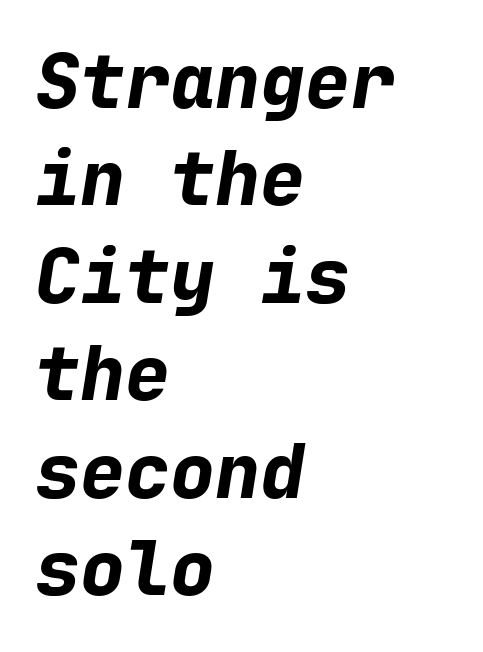
The image shows 75 px bold type, italic (leaning right), monospaced; set left-aligned, normal line spacing (1.3x), normal letter spacing, not underlined; low stroke contrast and a medium x-height.
